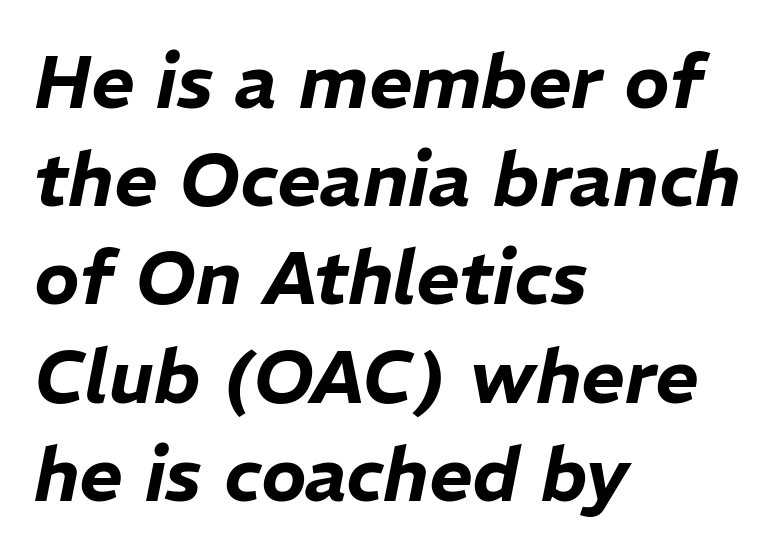
Q: Is the text italic (slanted)? A: Yes, it leans right by about 11 degrees.
Q: Is the text underlined? A: No.
Q: How is the paragraph aligned? A: Left-aligned.
Q: Is the spacing between letters normal or unusually wide? A: Normal.
Q: Is the spacing between lines tight, normal or loose? A: Normal.
Q: Width (condensed, normal, or wide)? A: Normal.
Q: Stroke contrast? A: Low.
Q: x-height? A: Medium.
Q: Monospaced? A: No.
